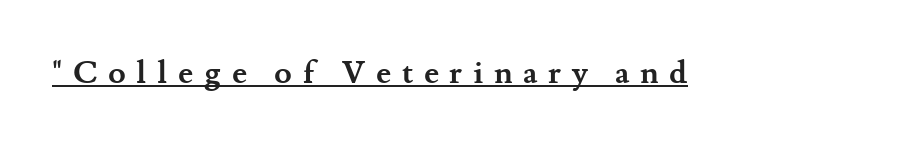
The image shows 32 px semibold serif type, upright; set unusually wide letter spacing (+0.33 em), underlined; medium stroke contrast and a small x-height.
